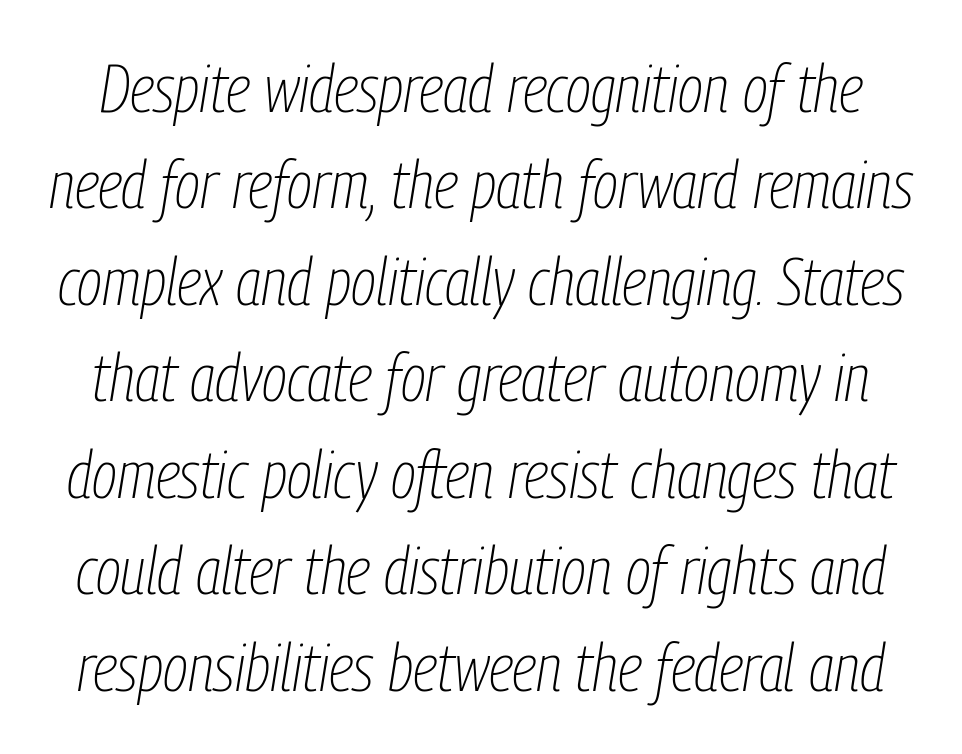
The area under the type is left untouched. The letters are slanted; this is an italic face. In terms of letterspacing, this is plain default setting. Normally led — the rows are evenly, conventionally spaced.
